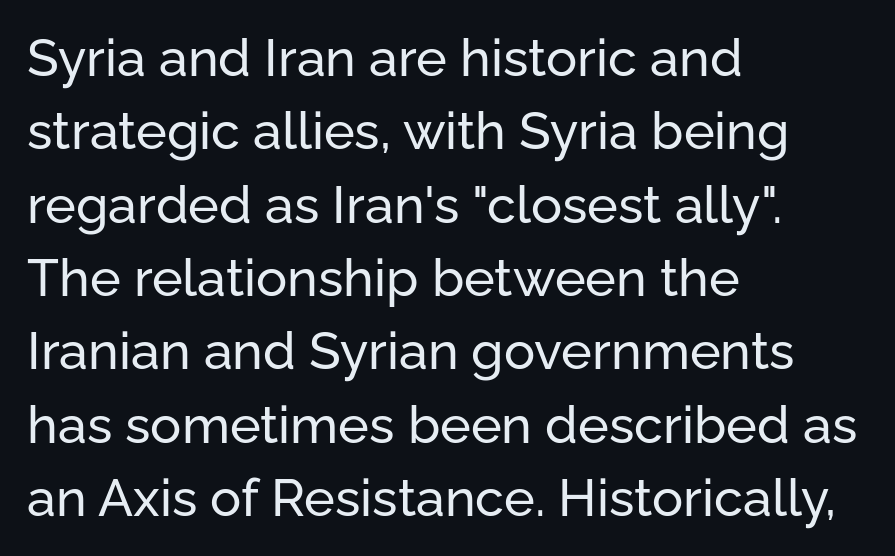
The image shows 52 px sans-serif type, upright; set left-aligned, normal line spacing (1.41x), normal letter spacing, not underlined; low stroke contrast and a medium x-height.
